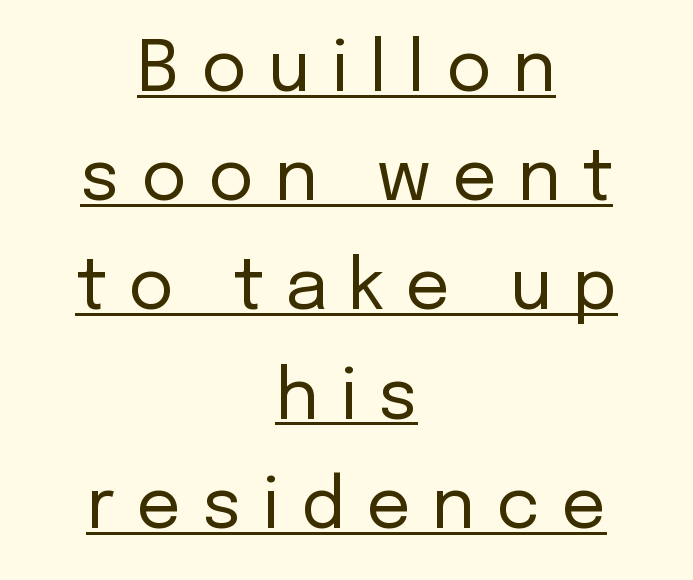
The image shows 70 px regular-weight sans-serif type, upright; set centered, normal line spacing (1.56x), unusually wide letter spacing (+0.3 em), underlined; low stroke contrast and a medium x-height.
